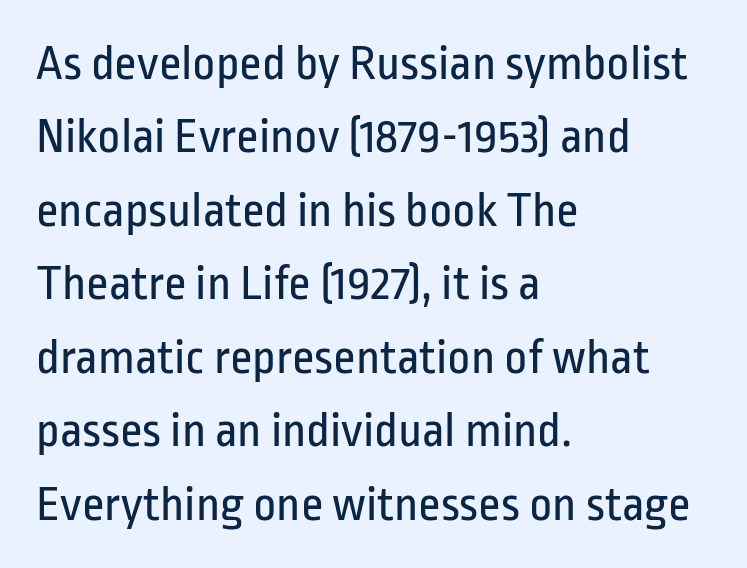
{"serif": "no", "italic": "no", "bold": "no", "weight": "regular", "width": "condensed", "stroke_contrast": "low", "x_height": "medium", "monospaced": "no", "underline": "no", "align": "left", "line_spacing": "normal", "line_spacing_ratio": 1.47, "letter_spacing": "normal", "letter_spacing_em": 0.0, "glyph_px": 50}
